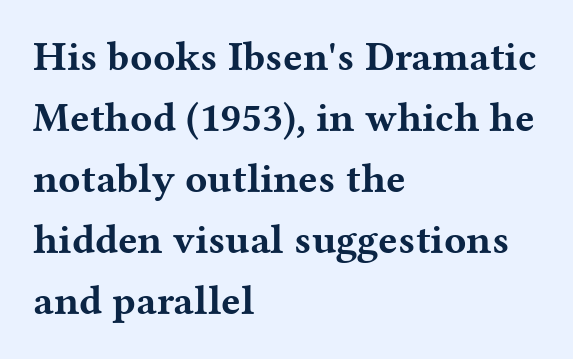
The image shows 41 px bold, wide serif type, upright; set left-aligned, normal line spacing (1.49x), normal letter spacing, not underlined; medium stroke contrast and a medium x-height.
